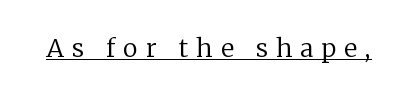
Q: Is the text bold? A: No.
Q: Is the text italic (slanted)? A: No, it is upright.
Q: Is the text underlined? A: Yes.
Q: Is the spacing between letters normal or unusually wide? A: Unusually wide.
